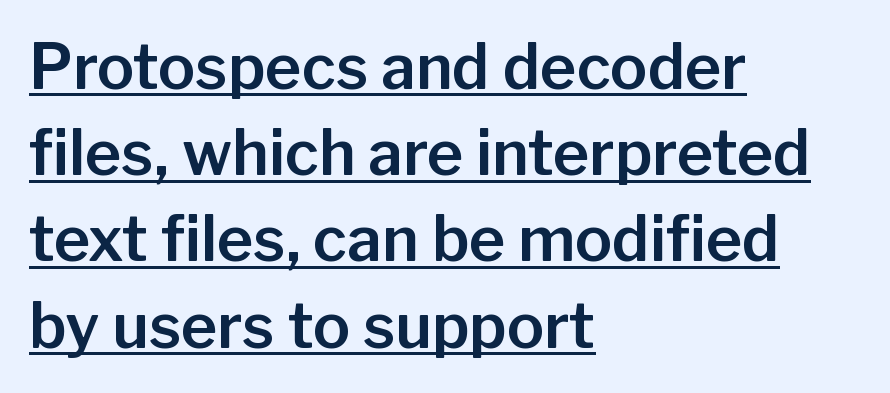
{"serif": "no", "italic": "no", "width": "normal", "stroke_contrast": "low", "x_height": "medium", "monospaced": "no", "underline": "yes", "align": "left", "line_spacing": "normal", "line_spacing_ratio": 1.39, "letter_spacing": "normal", "letter_spacing_em": 0.0, "glyph_px": 62}
